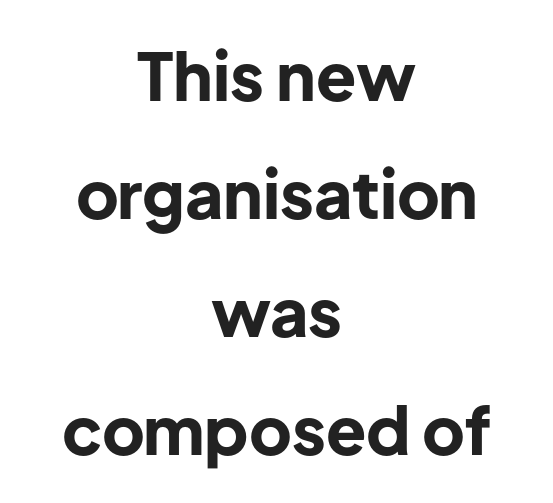
The image shows 66 px bold sans-serif type, upright; set centered, line spacing 1.79x, normal letter spacing, not underlined; low stroke contrast and a medium x-height.
